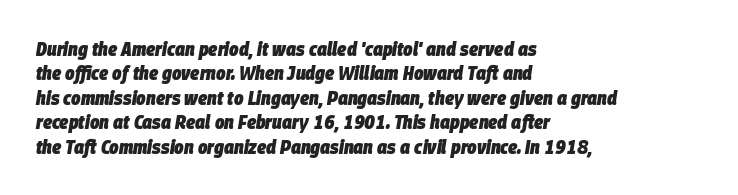
The image shows 20 px bold type, italic (leaning right); set left-aligned, line spacing 1.22x, normal letter spacing, not underlined.
